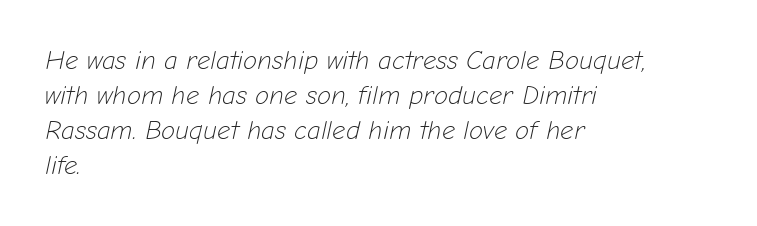
Q: Is the text bold? A: No.
Q: Is the text italic (slanted)? A: Yes, it leans right by about 12 degrees.
Q: Is the text underlined? A: No.
Q: How is the paragraph aligned? A: Left-aligned.
Q: Is the spacing between letters normal or unusually wide? A: Normal.
Q: Is the spacing between lines tight, normal or loose? A: Normal.
